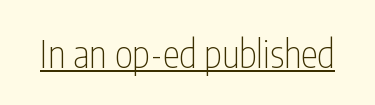
{"serif": "no", "italic": "no", "bold": "no", "weight": "thin", "width": "condensed", "stroke_contrast": "low", "x_height": "medium", "monospaced": "no", "underline": "yes", "letter_spacing": "normal", "letter_spacing_em": 0.0, "glyph_px": 38}
